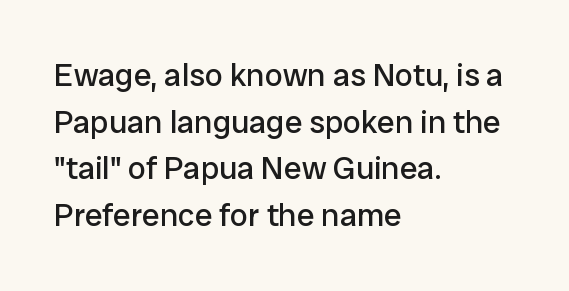
Notice how the stems are strictly vertical — no italics here. The passage shown is typeset with a sans-serif family. There is no visible air inserted between adjacent glyphs. The passage shown is not bold in any degree. Rows of type keep a routine distance in the vertical direction. Here the designer chose a conventional face with non-uniform glyph widths.
